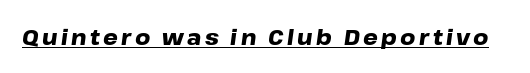
The image shows 21 px bold type, italic (leaning right); set underlined.
